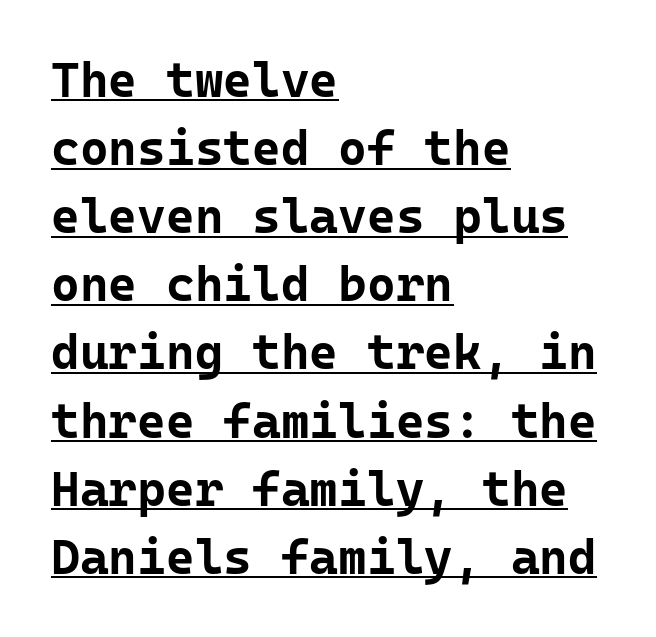
{"serif": "no", "italic": "no", "bold": "yes", "weight": "bold", "width": "normal", "stroke_contrast": "low", "x_height": "medium", "monospaced": "yes", "underline": "yes", "align": "left", "line_spacing": "normal", "line_spacing_ratio": 1.39, "letter_spacing": "normal", "letter_spacing_em": 0.0, "glyph_px": 49}
